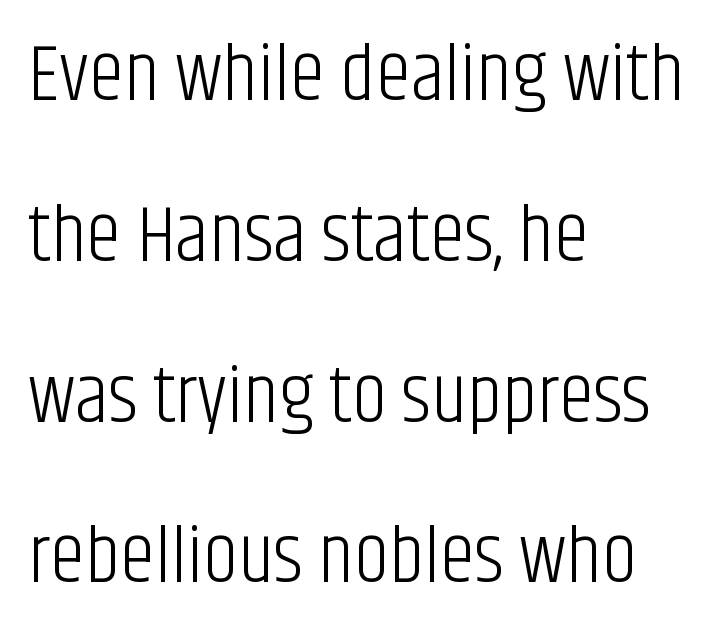
Q: Is the text bold? A: No.
Q: Is the text italic (slanted)? A: No, it is upright.
Q: Is the typeface a serif or a sans-serif typeface? A: Sans-serif.
Q: Is the text underlined? A: No.
Q: How is the paragraph aligned? A: Left-aligned.
Q: Is the spacing between letters normal or unusually wide? A: Normal.
Q: Is the spacing between lines tight, normal or loose? A: Loose.
Q: Width (condensed, normal, or wide)? A: Condensed.
Q: Stroke contrast? A: Low.
Q: x-height? A: Large.
Q: Monospaced? A: No.
